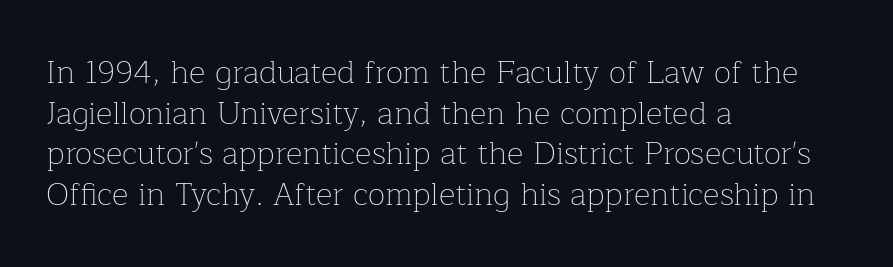
The image shows 32 px thin serif type, upright; set left-aligned, normal line spacing (1.27x), normal letter spacing, not underlined; low stroke contrast and a medium x-height.
